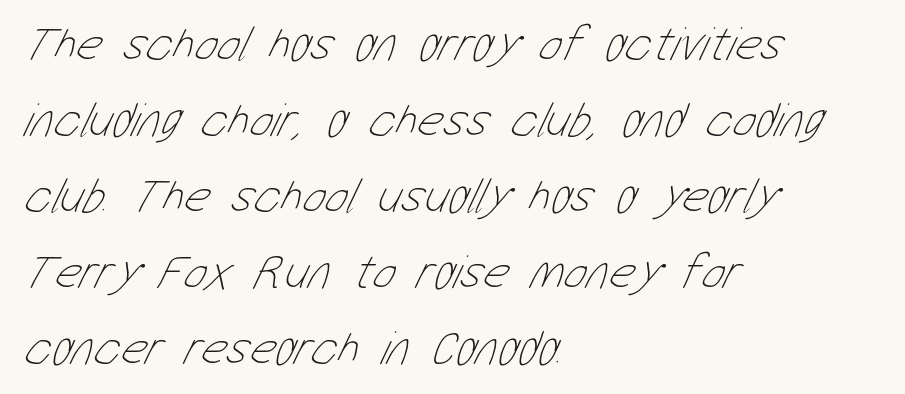
The image shows 49 px thin, condensed type; set left-aligned, normal line spacing (1.55x), normal letter spacing, not underlined; low stroke contrast and a medium x-height.
